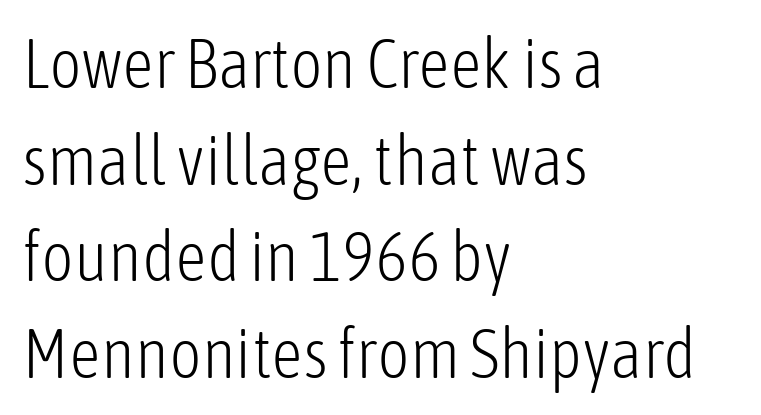
The image shows 70 px light, condensed sans-serif type, upright; set left-aligned, normal line spacing (1.38x), normal letter spacing, not underlined; low stroke contrast and a medium x-height.
